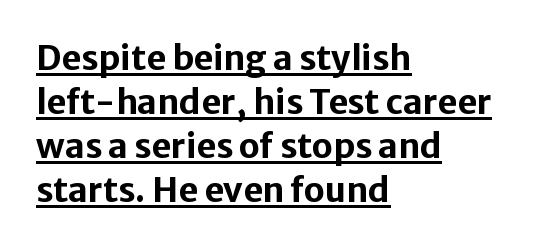
{"serif": "no", "italic": "no", "bold": "yes", "weight": "bold", "width": "normal", "stroke_contrast": "low", "x_height": "medium", "monospaced": "no", "underline": "yes", "align": "left", "line_spacing": "normal", "line_spacing_ratio": 1.29, "letter_spacing": "normal", "letter_spacing_em": 0.0, "glyph_px": 34}
